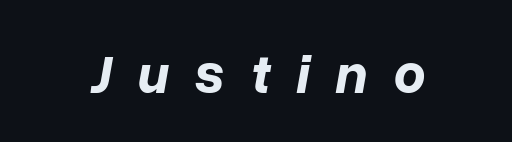
The image shows 56 px bold type, italic (leaning right); set unusually wide letter spacing (+0.46 em), not underlined; low stroke contrast and a medium x-height.
